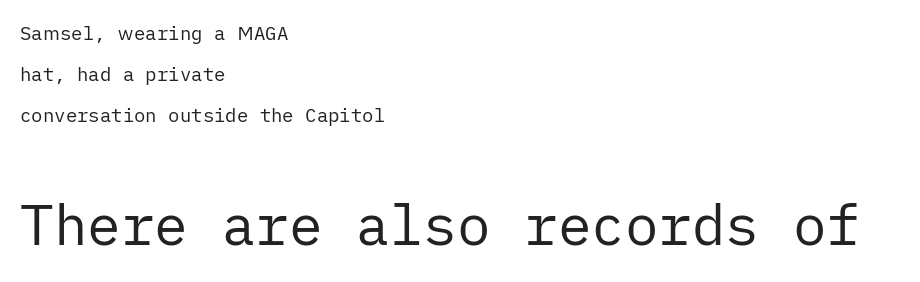
Do the letters lean? They stand straight. Quick note: underline off. One glance says open: line gaps are wider than usual. Leftover space on each line is placed entirely after the last word. Stroke thickness stays within the range of a standard reading face or lighter.
